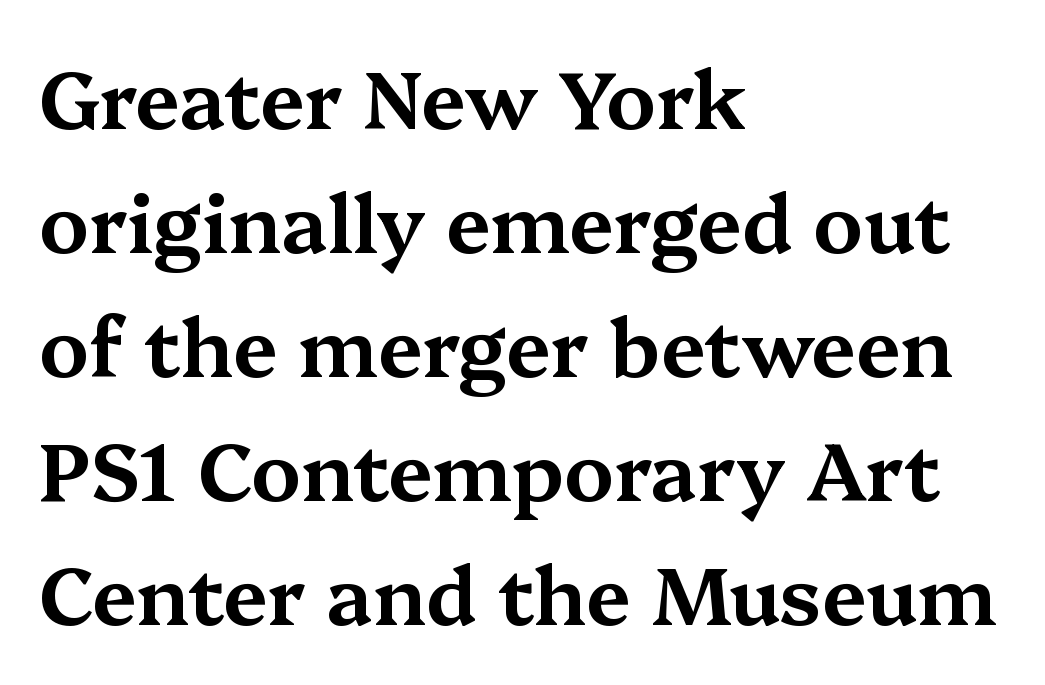
{"serif": "yes", "italic": "no", "width": "wide", "stroke_contrast": "medium", "x_height": "medium", "monospaced": "no", "underline": "no", "align": "left", "line_spacing": "normal", "line_spacing_ratio": 1.55, "letter_spacing": "normal", "letter_spacing_em": 0.0, "glyph_px": 80}
